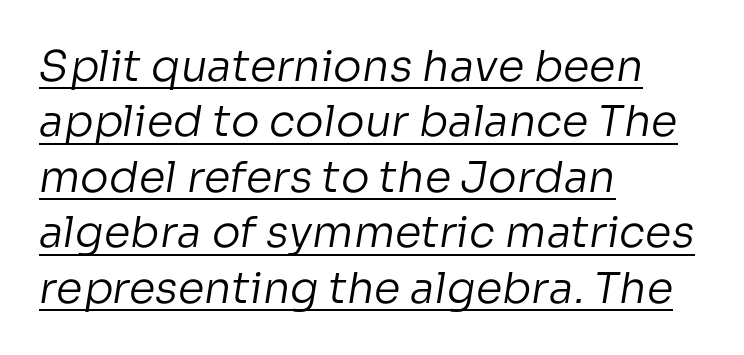
The rendering shows plain stroke endings on the letterforms — a sans-serif design. The leading is moderate, giving the passage an even texture. What stands out about the letter spacing? Nothing — it is the standard amount. Weight: in the light-to-regular range. Honestly, the underline is the first thing you notice here. The paragraph has a hard left edge and a soft right edge.
